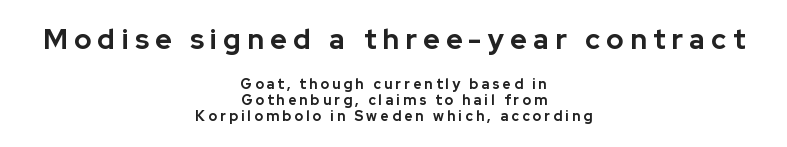
Unlike a traditional serif, this face leaves its strokes unadorned. Students, observe: this is what under-led, compact text looks like. Tall strokes in this sample are plumb rather than angled. The upper block of text is set noticeably larger than the block beneath it. Is this a fixed-width face? No — the glyphs have proportional, varying widths. The horizontal fit of the characters is loose and conspicuously gappy.
